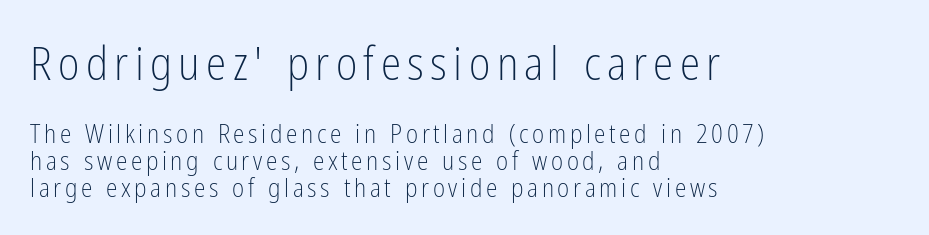
Here the first block reads like a headline and the second like body copy. Alignment: flush left. Quick note: underline off. The type sits square on the baseline with zero lean. Looks like regular typesetting: each glyph gets only the width it needs. Are there feet on the stems? There aren't — it's a sans.
